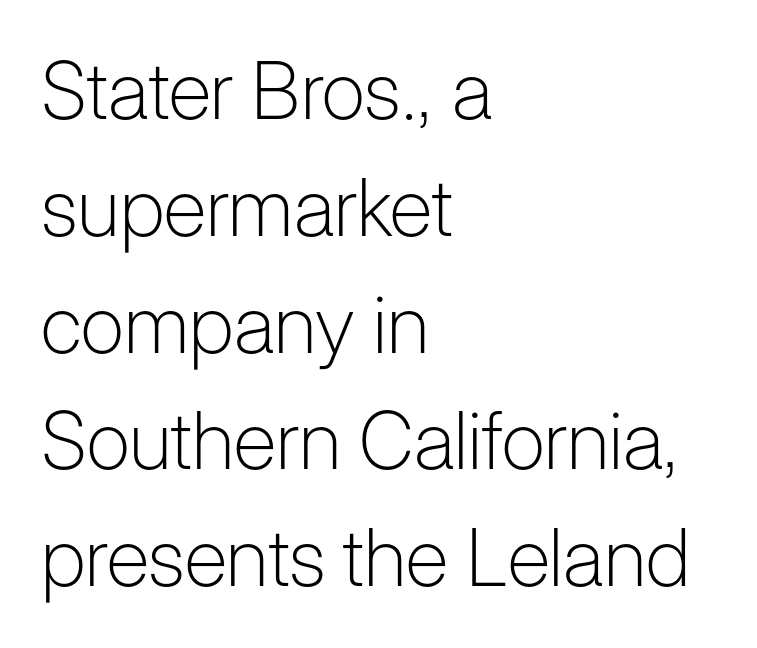
{"serif": "no", "italic": "no", "bold": "no", "weight": "light", "width": "normal", "stroke_contrast": "low", "x_height": "medium", "monospaced": "no", "underline": "no", "align": "left", "line_spacing": "normal", "line_spacing_ratio": 1.46, "letter_spacing": "normal", "letter_spacing_em": 0.0, "glyph_px": 80}
